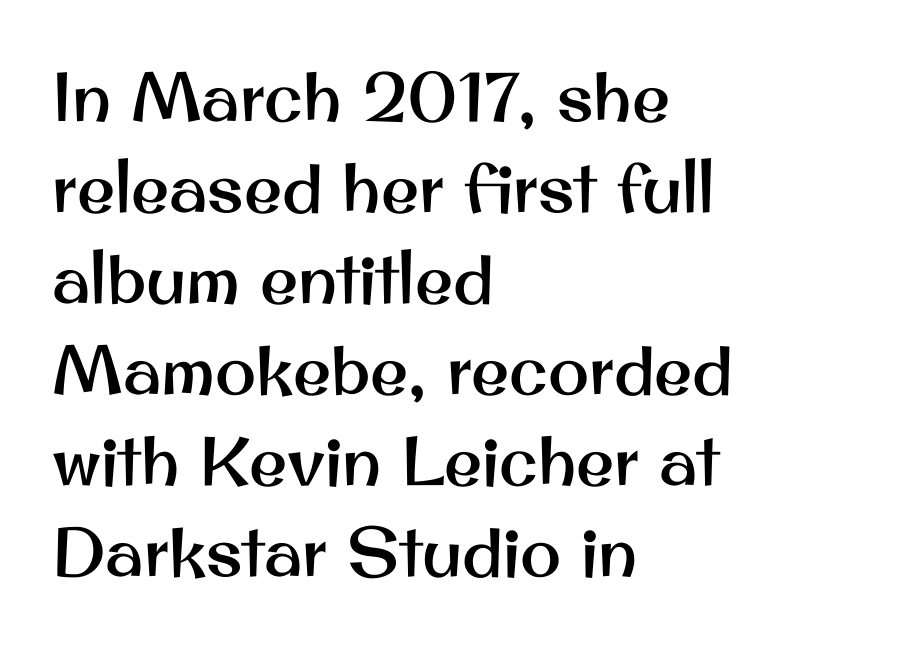
Q: Is the text italic (slanted)? A: No, it is upright.
Q: Is the typeface a serif or a sans-serif typeface? A: Sans-serif.
Q: Is the text underlined? A: No.
Q: How is the paragraph aligned? A: Left-aligned.
Q: Is the spacing between letters normal or unusually wide? A: Normal.
Q: Is the spacing between lines tight, normal or loose? A: Normal.
Q: Width (condensed, normal, or wide)? A: Normal.
Q: Stroke contrast? A: Medium.
Q: x-height? A: Small.
Q: Monospaced? A: No.
